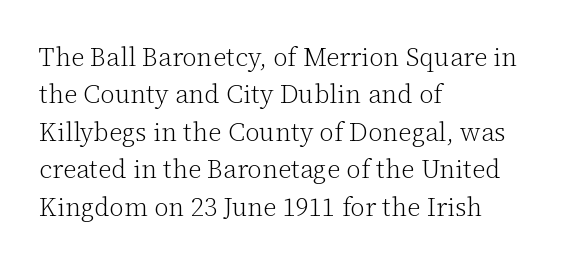
Is the letter spacing exaggerated? No — it looks like the ordinary default. This block has exactly the height ordinary leading produces. This is the regular roman posture of the typeface. Weight: not bold — regular or lighter.
